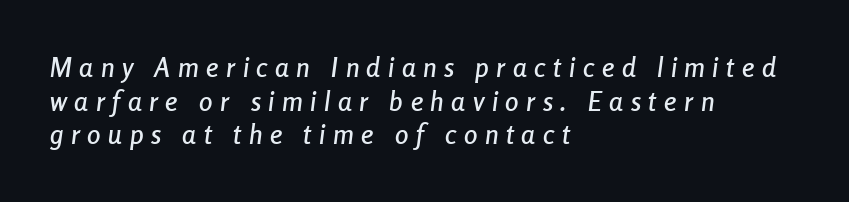
The image shows 27 px text type, italic (leaning right); set left-aligned, normal line spacing (1.25x), unusually wide letter spacing (+0.28 em), not underlined.
